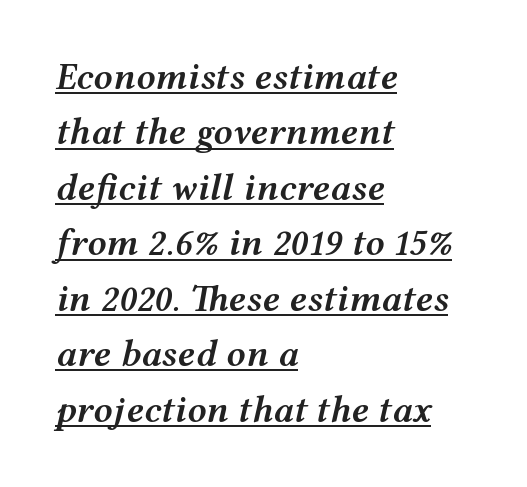
Underlining? Definitely there. These lines are rendered in a variable-pitch font. The rendering applies a slant to the glyphs. A typesetter would call this leading conventional body-copy spacing.
